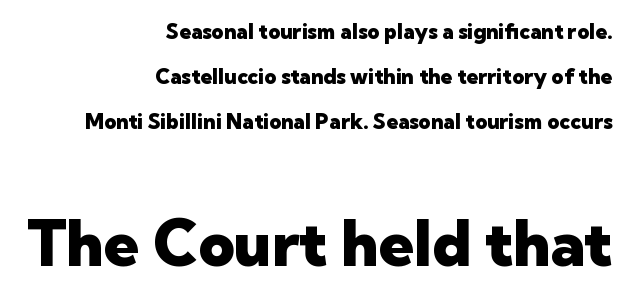
The image shows 63 px heavy sans-serif type, upright; set right-aligned, loose line spacing (2.14x), normal letter spacing, not underlined; the second (bottom) block is 3.0x larger; low stroke contrast and a medium x-height.
